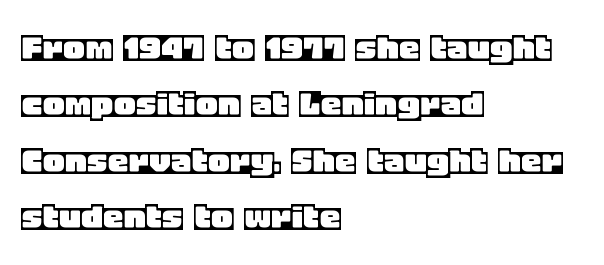
The lines sit at an ordinary, default distance from one another. If you drew a ruler down the left edge, every line would touch it. Is the letter spacing exaggerated? No — it looks like the ordinary default. Character widths vary here, with narrow letters taking less room than wide ones. The type sits square on the baseline with zero lean.
